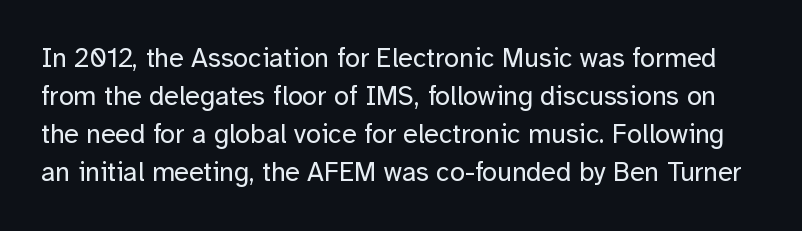
The lines sit at an ordinary, default distance from one another. Unlike italic type, these characters show no tilt at all. Anything drawn beneath the words? Only blank space. Nobody touched the tracking dial on this one. A quiet, ordinary-to-light weight characterises the typeface.
